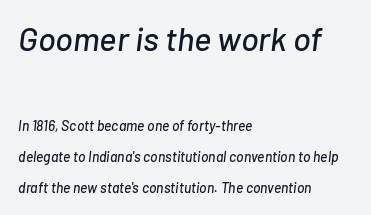
{"italic": "yes", "lean": "right", "slant_degrees": 7, "width": "normal", "stroke_contrast": "low", "x_height": "medium", "monospaced": "no", "underline": "no", "align": "left", "line_spacing": "loose", "line_spacing_ratio": 2.21, "letter_spacing": "normal", "letter_spacing_em": 0.0, "larger_block": "first", "size_ratio": 2.36, "glyph_px": 33}
